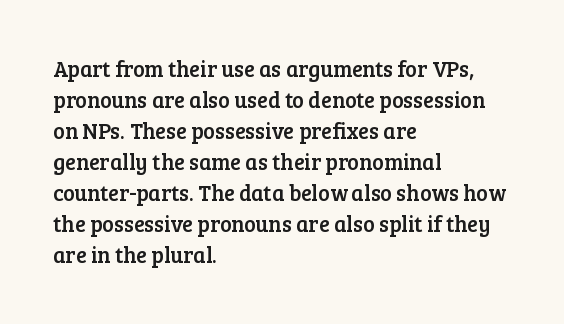
The image shows 22 px text type, upright; set left-aligned, normal line spacing (1.41x), normal letter spacing, not underlined.
